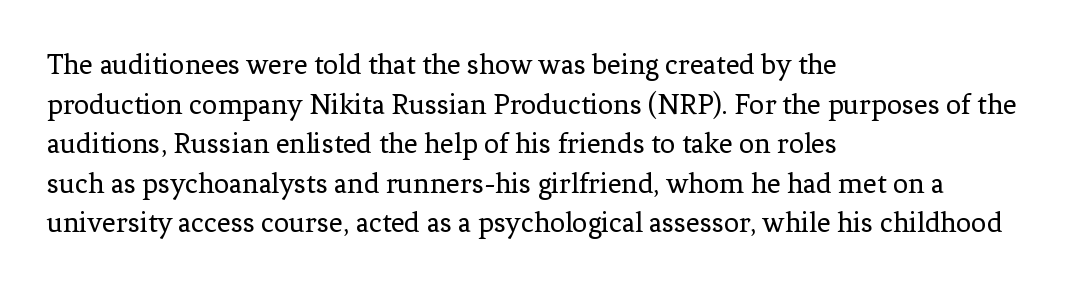
Ascenders rise straight up at ninety degrees. This block has exactly the height ordinary leading produces. Compared with typical body copy, the letter spacing here is the same. The strokes carry an ordinary text weight at most.
